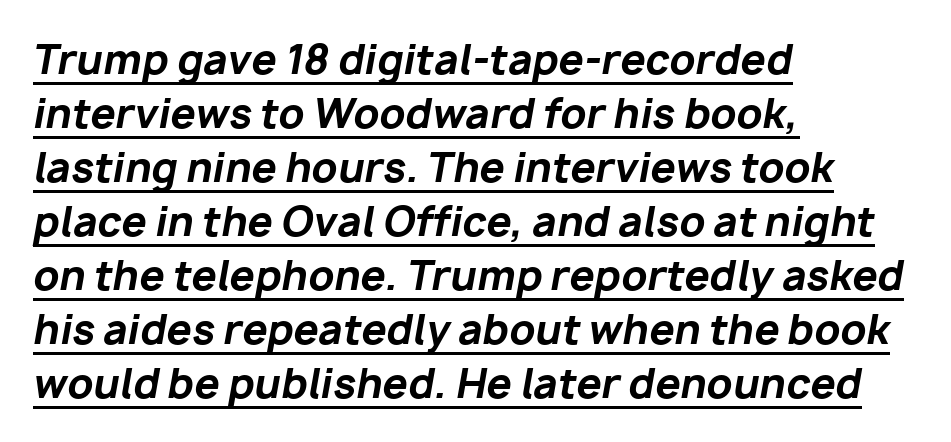
Q: Is the text bold? A: Yes.
Q: Is the text italic (slanted)? A: Yes, it leans right by about 10 degrees.
Q: Is the text underlined? A: Yes.
Q: How is the paragraph aligned? A: Left-aligned.
Q: Is the spacing between letters normal or unusually wide? A: Normal.
Q: Is the spacing between lines tight, normal or loose? A: Normal.
Q: Width (condensed, normal, or wide)? A: Normal.
Q: Stroke contrast? A: Low.
Q: x-height? A: Medium.
Q: Monospaced? A: No.
